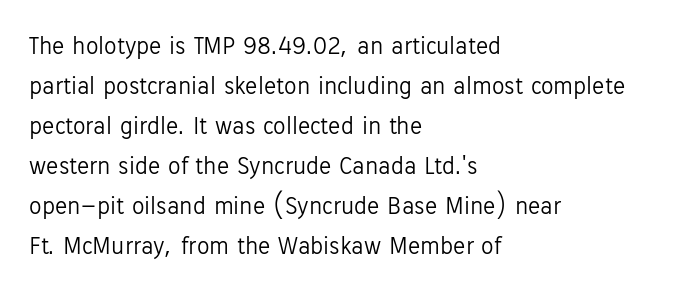
{"italic": "no", "bold": "no", "underline": "no", "align": "left", "line_spacing": "normal", "line_spacing_ratio": 1.6, "letter_spacing": "normal", "letter_spacing_em": 0.0, "glyph_px": 25}
